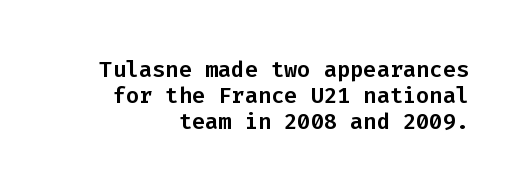
The image shows 22 px text type, upright; set right-aligned, line spacing 1.18x, normal letter spacing, not underlined.
